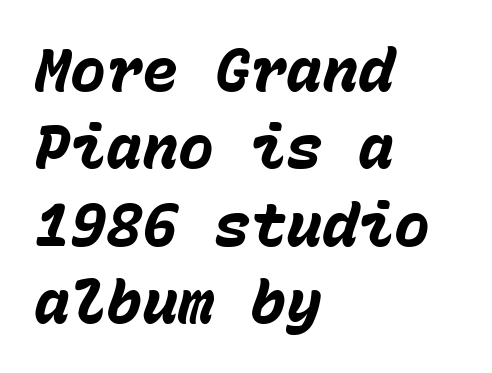
The image shows 60 px heavy type, italic (leaning right), monospaced; set left-aligned, normal line spacing (1.29x), normal letter spacing, not underlined; low stroke contrast and a medium x-height.
